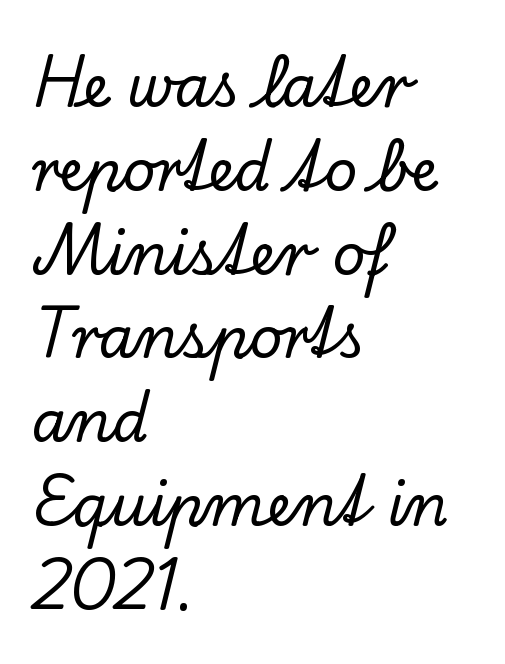
Q: Is the text italic (slanted)? A: Yes.
Q: Is the typeface a serif or a sans-serif typeface? A: Serif.
Q: Is the text underlined? A: No.
Q: How is the paragraph aligned? A: Left-aligned.
Q: Is the spacing between letters normal or unusually wide? A: Normal.
Q: Is the spacing between lines tight, normal or loose? A: Normal.
Q: Width (condensed, normal, or wide)? A: Normal.
Q: Stroke contrast? A: Low.
Q: x-height? A: Small.
Q: Monospaced? A: No.
